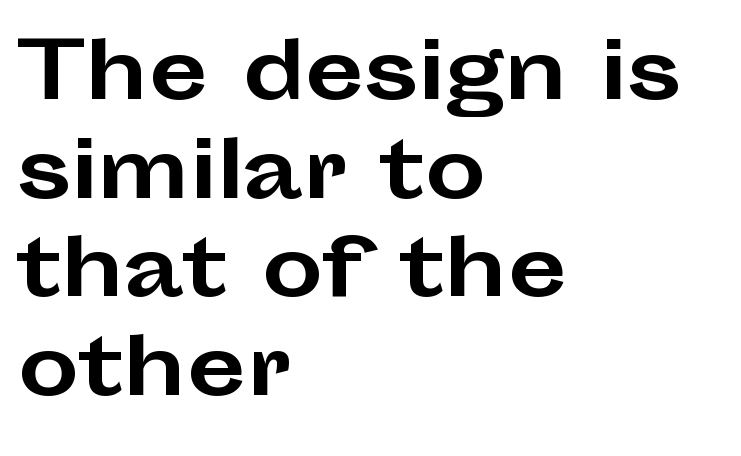
Q: Is the text bold? A: Yes.
Q: Is the text italic (slanted)? A: No, it is upright.
Q: Is the typeface a serif or a sans-serif typeface? A: Sans-serif.
Q: Is the text underlined? A: No.
Q: How is the paragraph aligned? A: Left-aligned.
Q: Is the spacing between letters normal or unusually wide? A: Normal.
Q: Is the spacing between lines tight, normal or loose? A: Normal.
Q: Width (condensed, normal, or wide)? A: Wide.
Q: Stroke contrast? A: Low.
Q: x-height? A: Medium.
Q: Monospaced? A: No.
